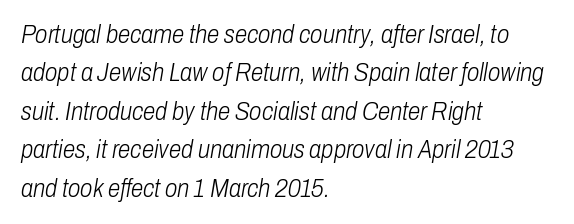
The gaps between neighbouring characters are ordinary and unremarkable. Line starts are locked; line ends wander. Vertical spacing — default. The whole block is typeset with a tilt.
